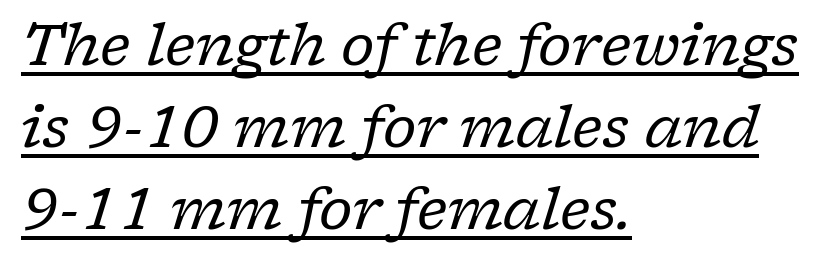
The image shows 57 px regular-weight serif type, italic (leaning right); set left-aligned, normal line spacing (1.44x), normal letter spacing, underlined; low stroke contrast and a medium x-height.
